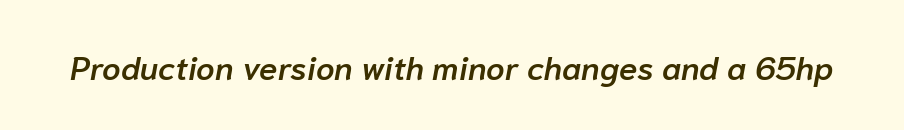
Q: Is the text bold? A: Semi-bold.
Q: Is the text italic (slanted)? A: Yes, it leans right by about 10 degrees.
Q: Is the text underlined? A: No.
Q: Is the spacing between letters normal or unusually wide? A: Normal.
Q: Width (condensed, normal, or wide)? A: Normal.
Q: Stroke contrast? A: Low.
Q: x-height? A: Medium.
Q: Monospaced? A: No.
